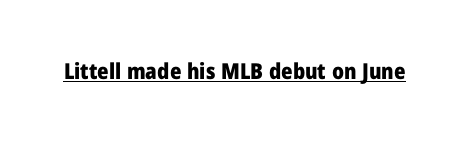
The image shows 22 px bold type, upright; set normal letter spacing, underlined.
